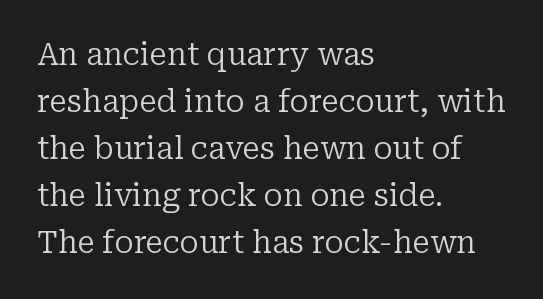
The gap between lines stays unmarked. The rendering uses natural spacing where letterforms have individual widths. Casual observation: everything's shoved over to the left. The lettering holds an erect, upright posture throughout. This is serif lettering, the kind often seen in printed books. No chunkiness to these letters — they're not bold.
